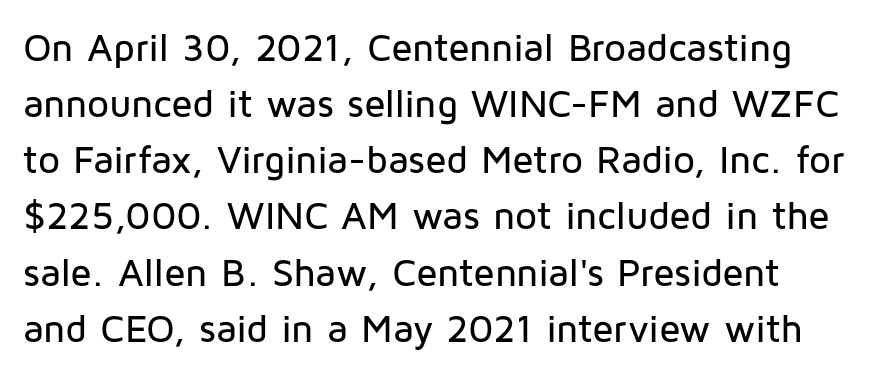
The image shows 39 px sans-serif type, upright; set normal line spacing (1.44x), normal letter spacing, not underlined; low stroke contrast and a medium x-height.
